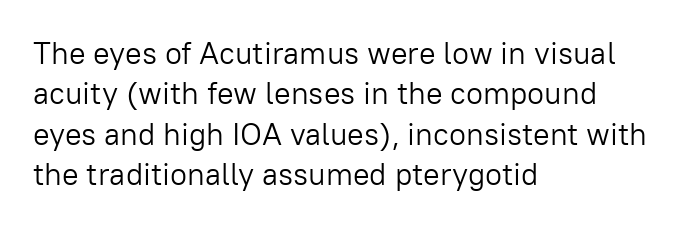
Q: Is the text bold? A: No.
Q: Is the text italic (slanted)? A: No, it is upright.
Q: Is the typeface a serif or a sans-serif typeface? A: Sans-serif.
Q: Is the text underlined? A: No.
Q: How is the paragraph aligned? A: Left-aligned.
Q: Is the spacing between letters normal or unusually wide? A: Normal.
Q: Is the spacing between lines tight, normal or loose? A: Normal.
Q: Width (condensed, normal, or wide)? A: Normal.
Q: Stroke contrast? A: Low.
Q: x-height? A: Medium.
Q: Monospaced? A: No.
